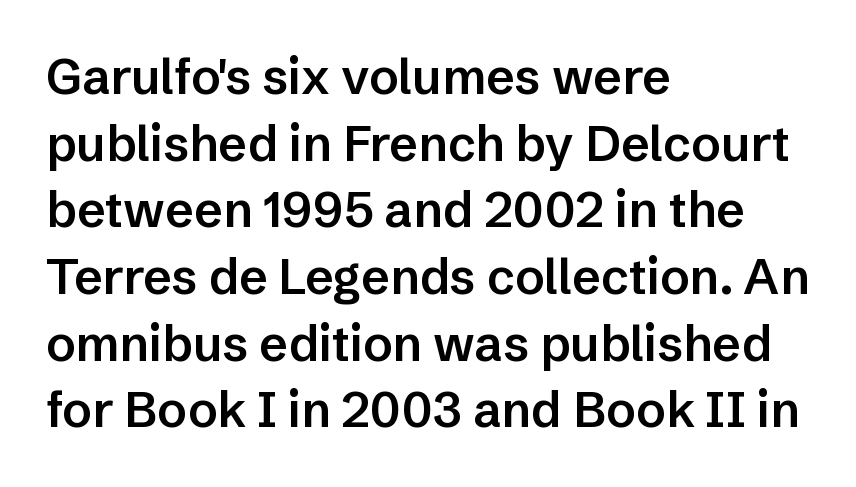
Q: Is the text bold? A: Semi-bold.
Q: Is the text italic (slanted)? A: No, it is upright.
Q: Is the typeface a serif or a sans-serif typeface? A: Sans-serif.
Q: Is the text underlined? A: No.
Q: How is the paragraph aligned? A: Left-aligned.
Q: Is the spacing between letters normal or unusually wide? A: Normal.
Q: Is the spacing between lines tight, normal or loose? A: Normal.
Q: Width (condensed, normal, or wide)? A: Normal.
Q: Stroke contrast? A: Low.
Q: x-height? A: Medium.
Q: Monospaced? A: No.
